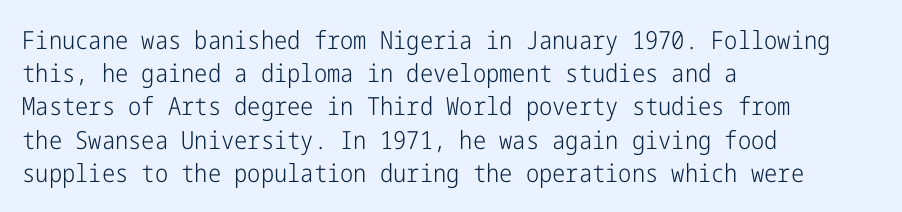
These lines sit exactly where default settings would place them. Decoration check: the copy has no underline. The typeface has the unassuming heft of standard copy or less. Horizontal alignment here is leftward, the default for most running prose.
